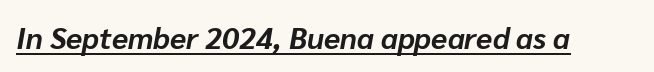
The image shows 30 px bold type, italic (leaning right); set normal letter spacing, underlined; low stroke contrast and a medium x-height.
